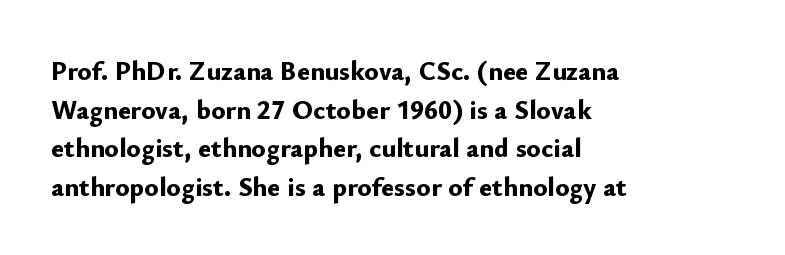
The glyphs are unaccompanied by any horizontal stroke below them. Alignment: flush left. Its strokes are broad and dark, the hallmark of bold type. Designer's note — italics off, roman on.
